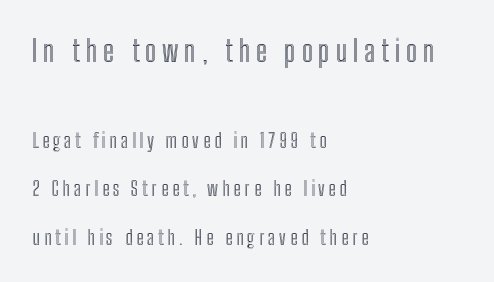
The image shows 30 px condensed type, upright; set left-aligned, loose line spacing (2.41x), not underlined; the first (top) block is 1.5x larger; a medium x-height.
